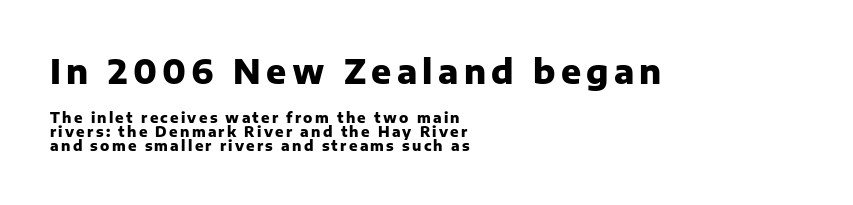
What kind of face is this? One without serifs — a sans. In this sample the first text group is rendered at the bigger scale. Lines of text with bare space underneath. Nope, not italic — everything's standing straight. The typesetter chose a ragged-right arrangement here. Does the weight exceed regular? Yes, all the way to bold.
